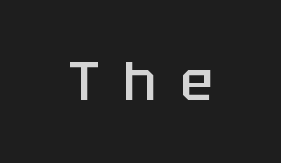
The image shows 54 px semibold sans-serif type, upright; set unusually wide letter spacing (+0.44 em), not underlined; low stroke contrast and a large x-height.
